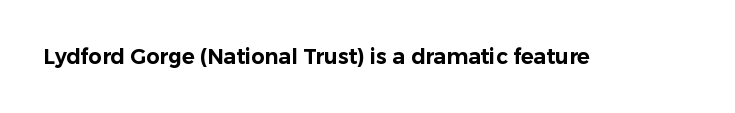
The image shows 21 px text type, upright; set normal letter spacing, not underlined.
